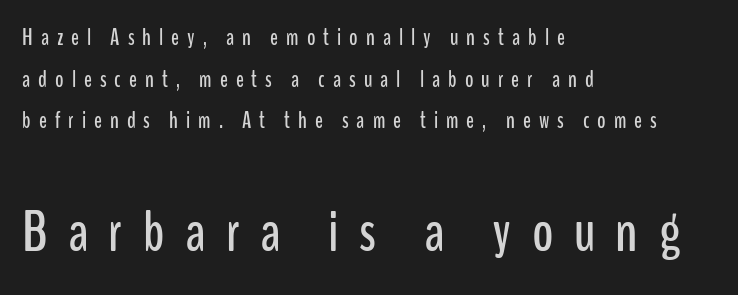
Unlike a traditional serif, this face leaves its strokes unadorned. These lines are rendered in a variable-pitch font. Note: smaller setting up top, larger setting below. You can tell it's not italic because the verticals are truly vertical. A clean baseline with only descenders dipping below it. Each line starts at the same left margin while the right side varies.
